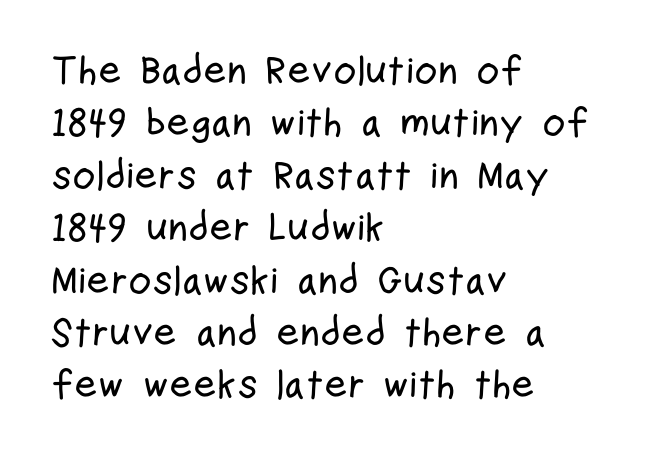
Q: Is the text italic (slanted)? A: No, it is upright.
Q: Is the typeface a serif or a sans-serif typeface? A: Sans-serif.
Q: Is the text underlined? A: No.
Q: How is the paragraph aligned? A: Left-aligned.
Q: Is the spacing between letters normal or unusually wide? A: Normal.
Q: Is the spacing between lines tight, normal or loose? A: Normal.
Q: Width (condensed, normal, or wide)? A: Condensed.
Q: Stroke contrast? A: Low.
Q: x-height? A: Medium.
Q: Monospaced? A: No.
